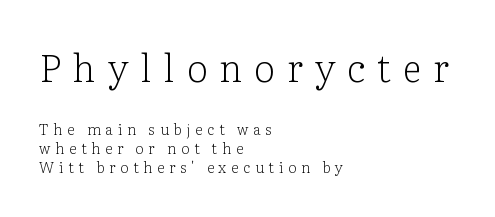
One-word summary of the alignment: left. Weight class: somewhere from thin through regular. Spacing between characters has been opened up far beyond the box default. Decoration check: the copy has no underline. Regarding leading, the lines here are spaced in the standard way.
